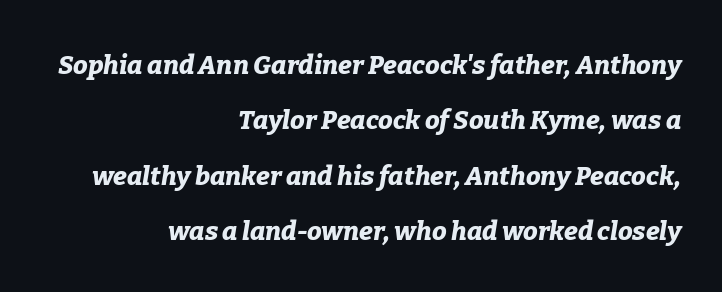
Q: Is the text bold? A: Yes.
Q: Is the text italic (slanted)? A: Yes, it leans right by about 9 degrees.
Q: Is the text underlined? A: No.
Q: How is the paragraph aligned? A: Right-aligned.
Q: Is the spacing between letters normal or unusually wide? A: Normal.
Q: Is the spacing between lines tight, normal or loose? A: Loose.
